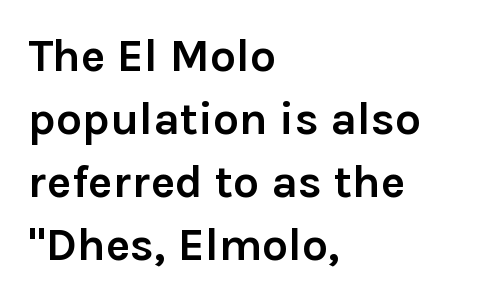
{"serif": "no", "italic": "no", "bold": "yes", "weight": "semibold", "width": "normal", "stroke_contrast": "low", "x_height": "medium", "monospaced": "no", "underline": "no", "align": "left", "line_spacing": "normal", "line_spacing_ratio": 1.37, "letter_spacing": "normal", "letter_spacing_em": 0.0, "glyph_px": 46}
